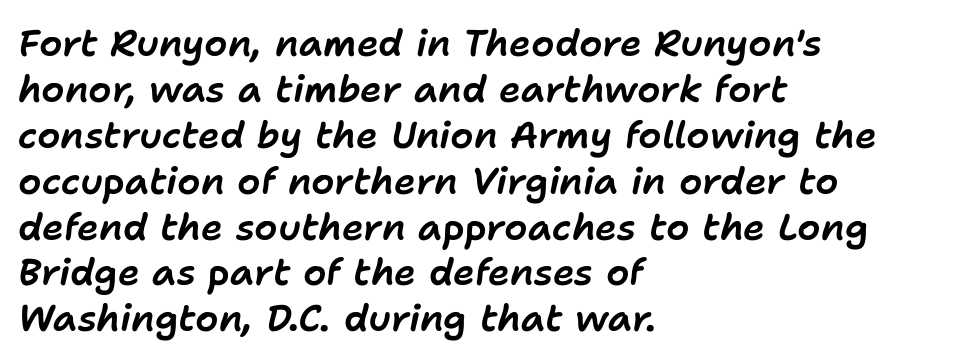
The letters are slanted; this is an italic face. This rendering leaves character spacing at its baseline value. The specimen omits any rule beneath the text block's lines. A classic flush-left, rag-right setting is used for this passage.
